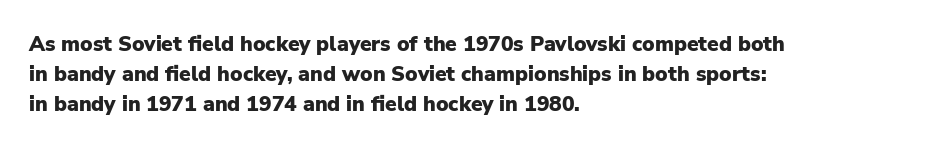
The image shows 21 px bold type, upright; set left-aligned, normal line spacing (1.44x), normal letter spacing, not underlined.
